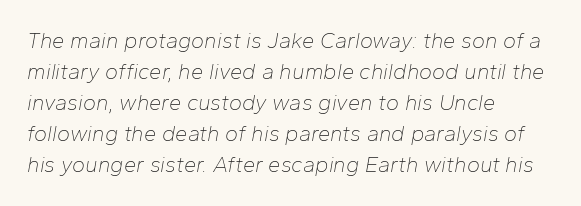
The image shows 22 px text type, italic (leaning right); set left-aligned, normal line spacing (1.41x), normal letter spacing, not underlined.
